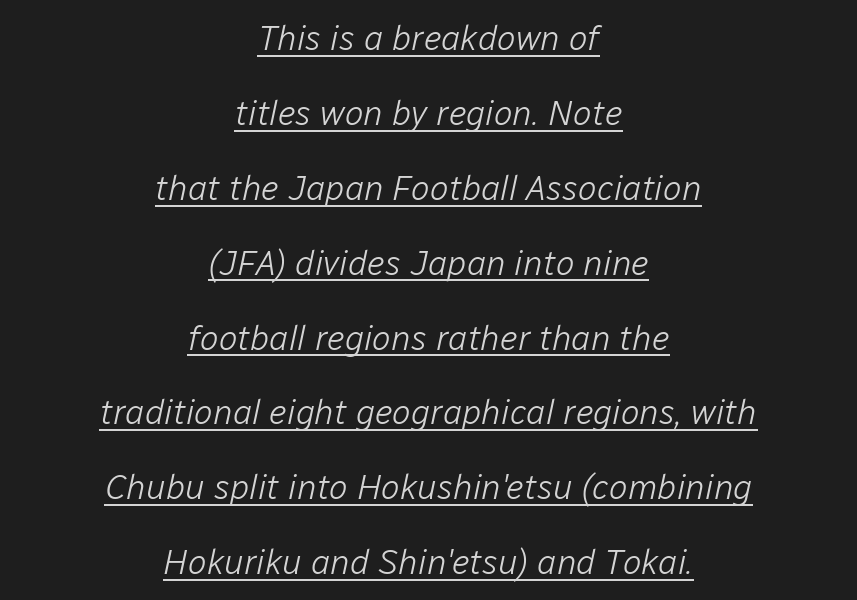
Glyph-to-glyph distance matches everyday printed text. The passage shown is typed in a proportional face where columns would drift. The font's italic variant was chosen for this text. Summary of weight: not heavy and not bold. Each line is balanced around a shared central axis.
